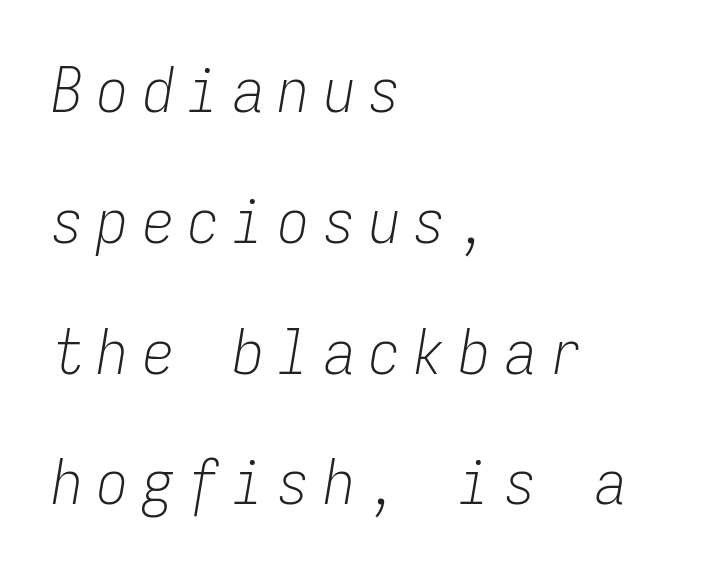
{"italic": "yes", "lean": "right", "slant_degrees": 9, "bold": "no", "weight": "light", "width": "condensed", "stroke_contrast": "low", "x_height": "medium", "monospaced": "yes", "underline": "no", "align": "left", "line_spacing": "loose", "line_spacing_ratio": 2.11, "letter_spacing": "wide", "letter_spacing_em": 0.23, "glyph_px": 62}
